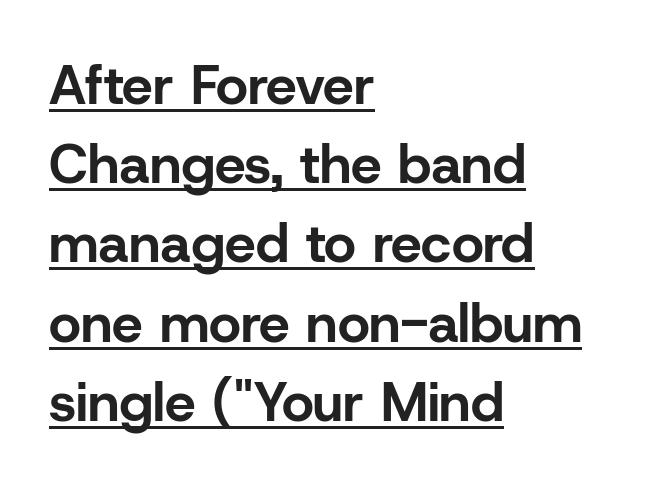
{"serif": "no", "italic": "no", "bold": "yes", "weight": "bold", "width": "normal", "stroke_contrast": "low", "x_height": "medium", "monospaced": "no", "underline": "yes", "align": "left", "line_spacing": "normal", "line_spacing_ratio": 1.44, "letter_spacing": "normal", "letter_spacing_em": 0.0, "glyph_px": 55}
